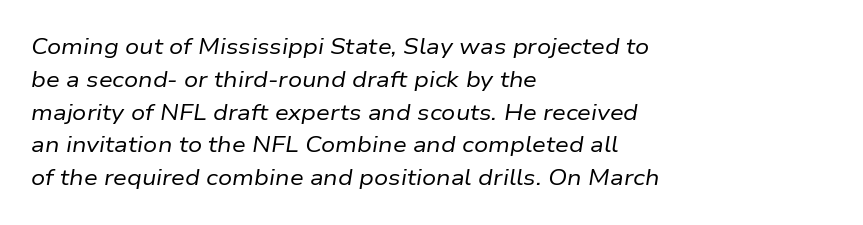
The image shows 22 px text type, italic (leaning right); set left-aligned, normal line spacing (1.49x), normal letter spacing, not underlined.
